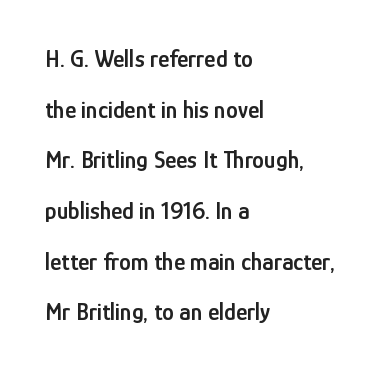
{"italic": "no", "bold": "semi", "underline": "no", "align": "left", "line_spacing": "loose", "line_spacing_ratio": 2.11, "letter_spacing": "normal", "letter_spacing_em": 0.0, "glyph_px": 24}
